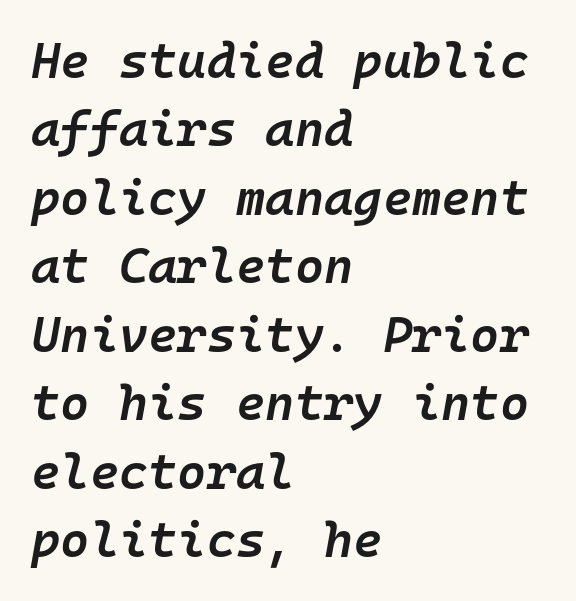
The image shows 50 px semibold type, italic (leaning right), monospaced; set left-aligned, normal line spacing (1.37x), normal letter spacing, not underlined; low stroke contrast and a medium x-height.
